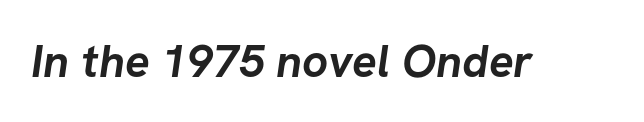
Is this a fixed-width face? No — the glyphs have proportional, varying widths. Nobody drew a line under any word here. The letterforms sit shoulder to shoulder at normal distance. Typographic density is high because the face is bold. Stroke terminals: plain, sans-serif.
